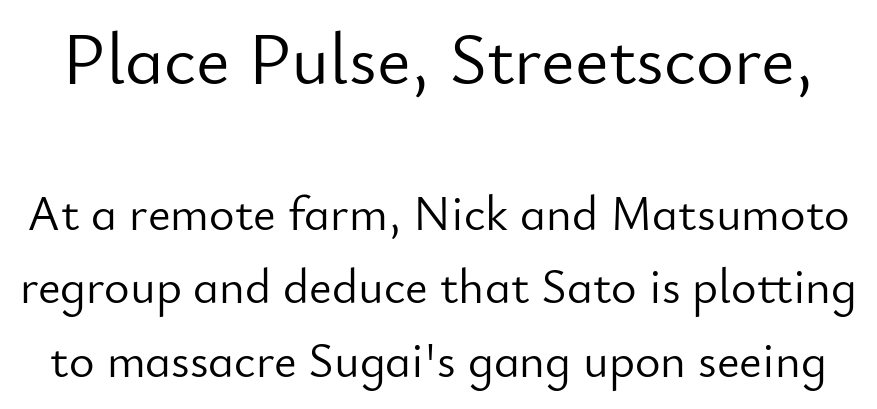
The image shows 73 px light sans-serif type, upright; set normal line spacing (1.5x), normal letter spacing, not underlined; the first (top) block is 1.49x larger; low stroke contrast and a small x-height.
